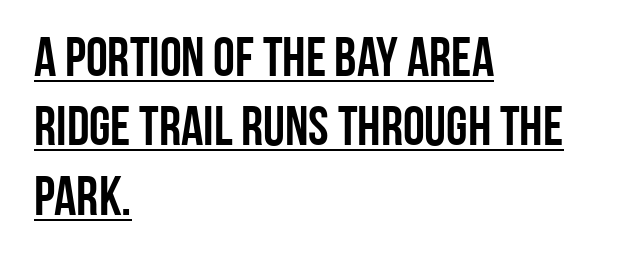
The image shows 55 px condensed sans-serif type, upright; set left-aligned, normal line spacing (1.26x), normal letter spacing, underlined; low stroke contrast and a large x-height.
